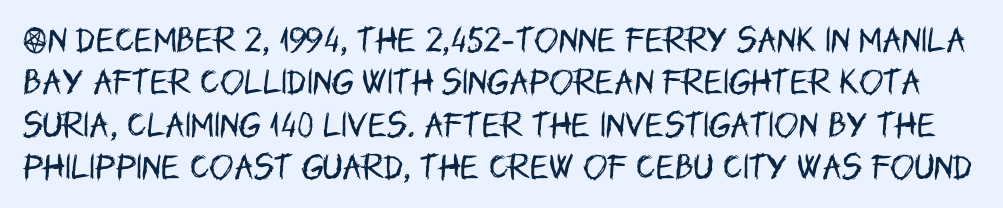
{"serif": "no", "italic": "no", "bold": "no", "weight": "regular", "width": "condensed", "stroke_contrast": "low", "x_height": "large", "monospaced": "no", "underline": "no", "line_spacing": "normal", "line_spacing_ratio": 1.46, "letter_spacing": "normal", "letter_spacing_em": 0.0, "glyph_px": 29}
